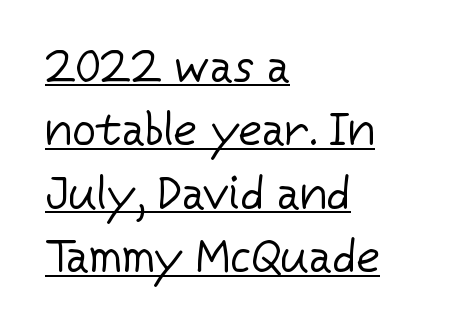
{"serif": "no", "italic": "no", "bold": "no", "weight": "regular", "width": "normal", "stroke_contrast": "low", "x_height": "medium", "monospaced": "no", "underline": "yes", "align": "left", "line_spacing": "normal", "line_spacing_ratio": 1.38, "letter_spacing": "normal", "letter_spacing_em": 0.0, "glyph_px": 46}
